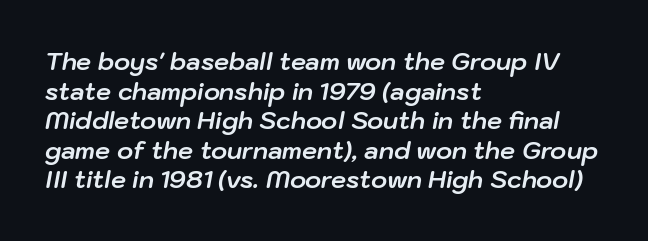
Q: Is the text bold? A: Yes.
Q: Is the text italic (slanted)? A: Yes, it leans right by about 10 degrees.
Q: Is the text underlined? A: No.
Q: How is the paragraph aligned? A: Left-aligned.
Q: Is the spacing between letters normal or unusually wide? A: Normal.
